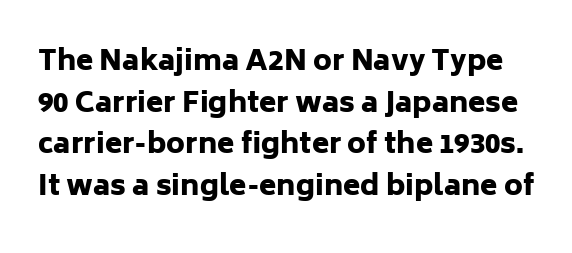
{"serif": "no", "italic": "no", "bold": "yes", "weight": "heavy", "width": "normal", "stroke_contrast": "low", "x_height": "medium", "monospaced": "no", "underline": "no", "line_spacing": "normal", "line_spacing_ratio": 1.49, "letter_spacing": "normal", "letter_spacing_em": 0.0, "glyph_px": 28}
